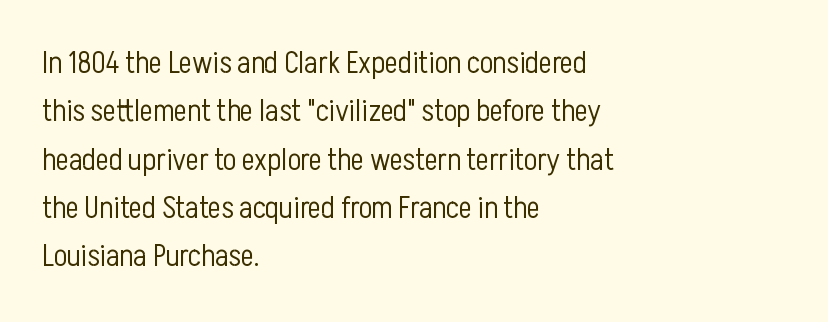
The type family on display is of the sans-serif kind. Standard letterfit; no display-style spreading of the glyphs. Looks like regular typesetting: each glyph gets only the width it needs. Compared with a typical body face, this is equally light or lighter still. The rendering uses a moderate line-height, typical for paragraphs.
